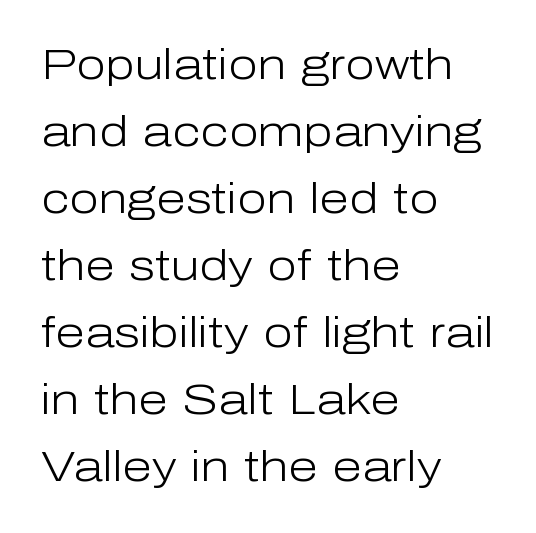
The image shows 43 px light sans-serif type, upright; set left-aligned, normal line spacing (1.56x), normal letter spacing, not underlined; low stroke contrast and a medium x-height.
